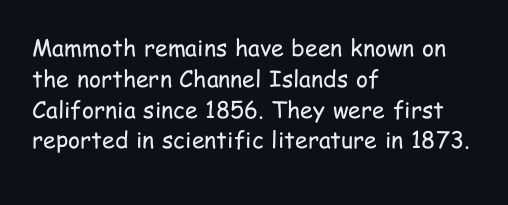
Q: Is the text bold? A: No.
Q: Is the text italic (slanted)? A: No, it is upright.
Q: Is the text underlined? A: No.
Q: How is the paragraph aligned? A: Left-aligned.
Q: Is the spacing between letters normal or unusually wide? A: Normal.
Q: Is the spacing between lines tight, normal or loose? A: Normal.
